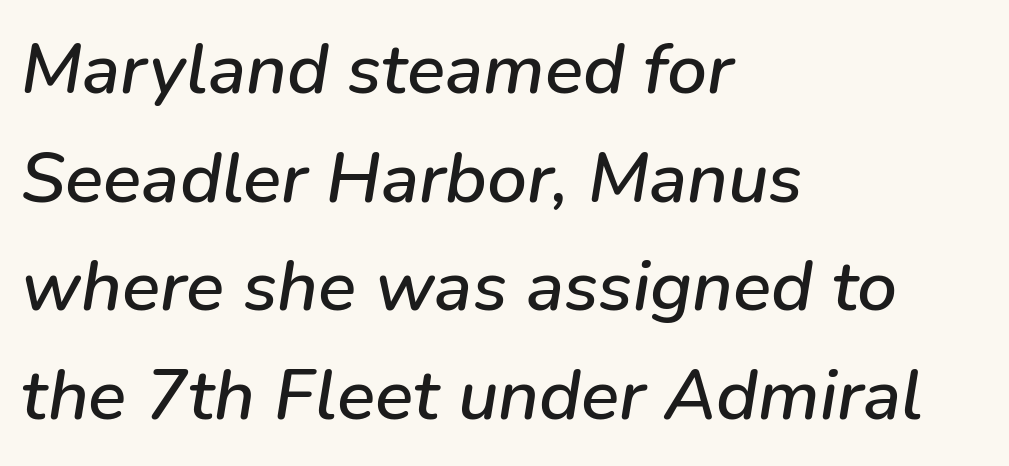
The image shows 71 px text type, italic (leaning right); set left-aligned, normal line spacing (1.53x), normal letter spacing, not underlined; low stroke contrast and a medium x-height.
